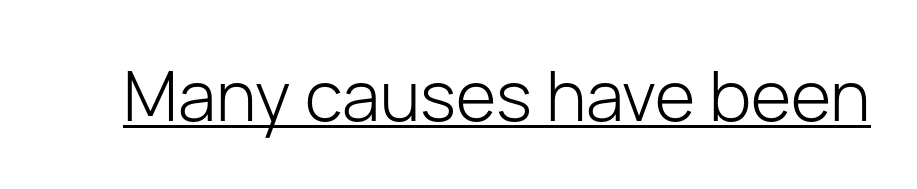
{"serif": "no", "italic": "no", "bold": "no", "weight": "light", "width": "normal", "stroke_contrast": "low", "x_height": "medium", "monospaced": "no", "underline": "yes", "letter_spacing": "normal", "letter_spacing_em": 0.0, "glyph_px": 69}
